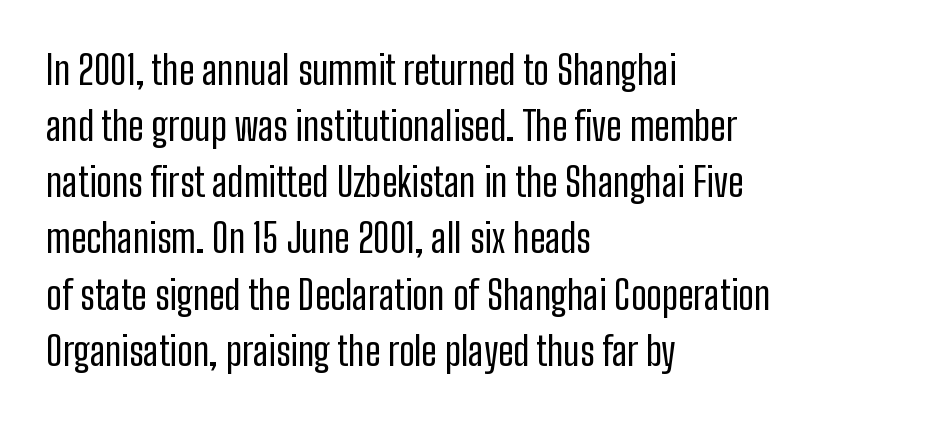
{"serif": "no", "italic": "no", "bold": "no", "weight": "regular", "width": "condensed", "stroke_contrast": "low", "x_height": "medium", "monospaced": "no", "underline": "no", "align": "left", "line_spacing": "normal", "line_spacing_ratio": 1.44, "letter_spacing": "normal", "letter_spacing_em": 0.0, "glyph_px": 39}
